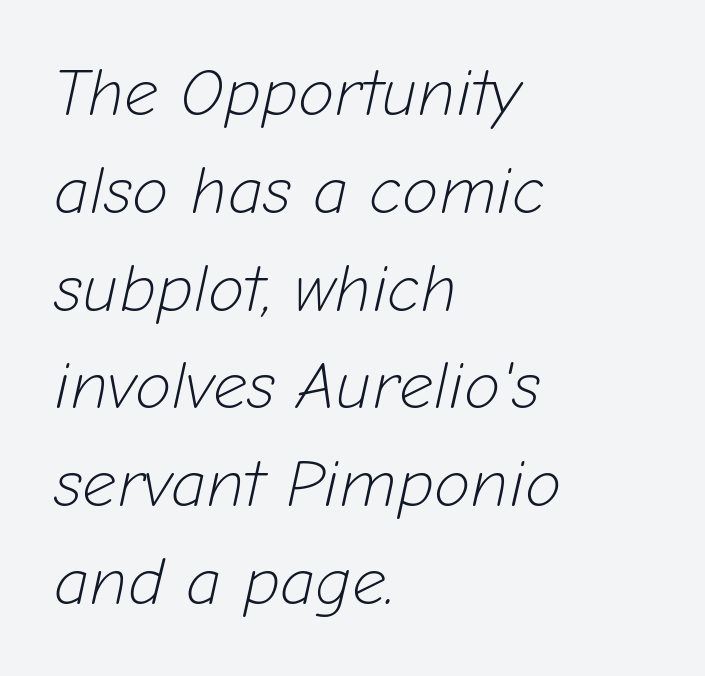
Quick note: interline space is typical. It's the slanting kind of type. Each line starts at the same left margin while the right side varies. The letters advance in unequal steps, a hallmark of proportional type.
